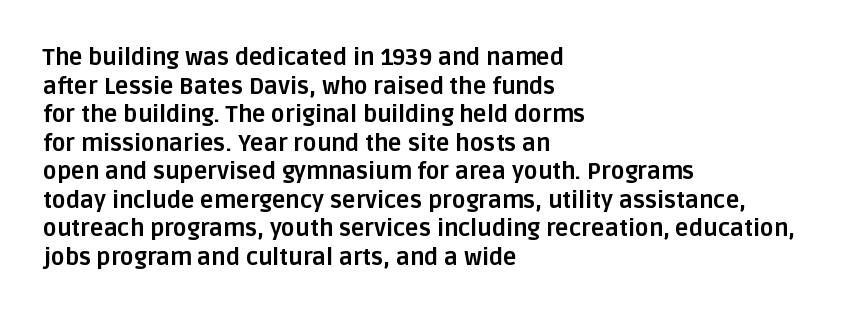
Every character sits straight up, as roman type does. Stroke thickness is high; the sample reads as a true bold. Inter-character spacing is left at the font's built-in metrics. Casual observation: everything's shoved over to the left. The specimen omits any rule beneath the text block's lines.
